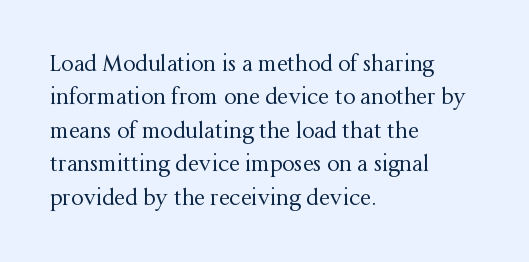
Q: Is the text bold? A: No.
Q: Is the text italic (slanted)? A: No, it is upright.
Q: Is the text underlined? A: No.
Q: How is the paragraph aligned? A: Left-aligned.
Q: Is the spacing between letters normal or unusually wide? A: Normal.
Q: Is the spacing between lines tight, normal or loose? A: Normal.
